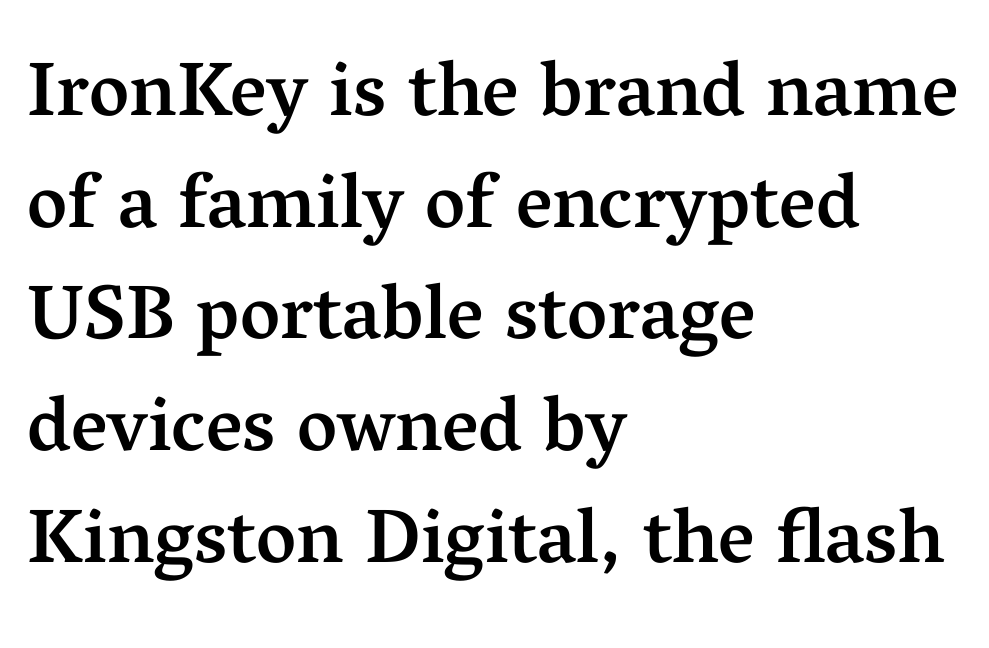
The image shows 77 px semibold serif type, upright; set left-aligned, normal line spacing (1.45x), normal letter spacing, not underlined; medium stroke contrast and a medium x-height.
